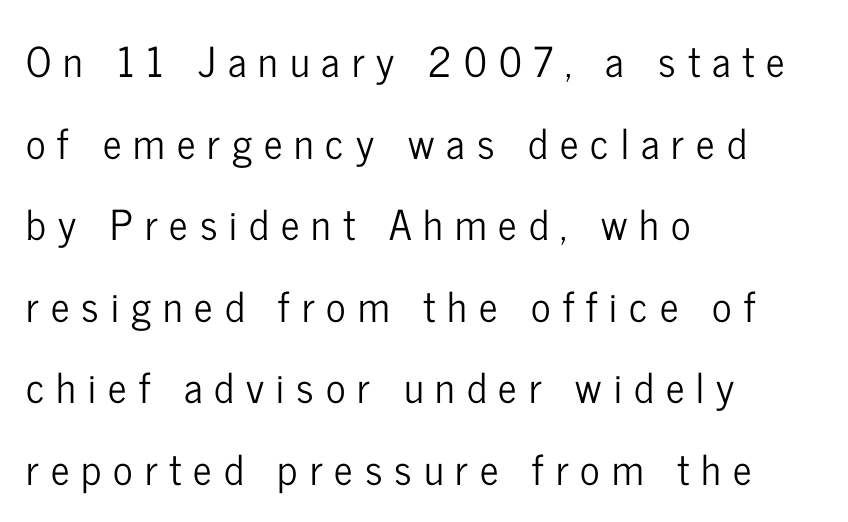
{"serif": "no", "italic": "no", "width": "condensed", "stroke_contrast": "low", "x_height": "medium", "monospaced": "no", "underline": "no", "align": "left", "line_spacing": "loose", "line_spacing_ratio": 1.99, "letter_spacing": "wide", "letter_spacing_em": 0.29, "glyph_px": 41}
